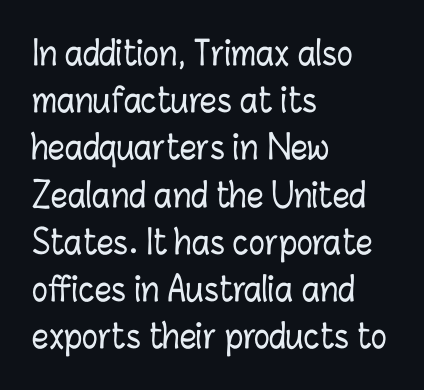
Q: Is the text italic (slanted)? A: No, it is upright.
Q: Is the text underlined? A: No.
Q: How is the paragraph aligned? A: Left-aligned.
Q: Is the spacing between letters normal or unusually wide? A: Normal.
Q: Is the spacing between lines tight, normal or loose? A: Normal.
Q: Width (condensed, normal, or wide)? A: Condensed.
Q: Stroke contrast? A: Low.
Q: x-height? A: Medium.
Q: Monospaced? A: No.
